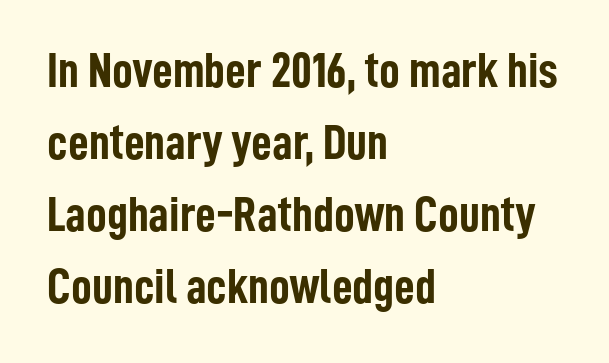
{"serif": "no", "italic": "no", "bold": "yes", "weight": "semibold", "width": "condensed", "stroke_contrast": "low", "x_height": "medium", "monospaced": "no", "underline": "no", "align": "left", "line_spacing": "normal", "line_spacing_ratio": 1.41, "letter_spacing": "normal", "letter_spacing_em": 0.0, "glyph_px": 51}
